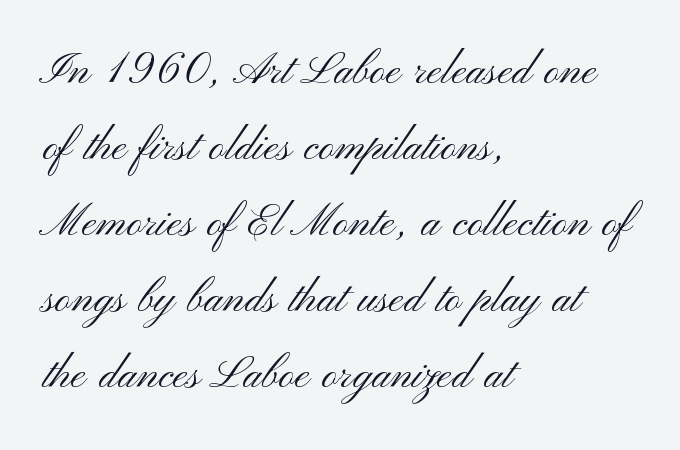
{"serif": "no", "bold": "no", "weight": "light", "width": "wide", "stroke_contrast": "medium", "x_height": "small", "monospaced": "no", "underline": "no", "align": "left", "line_spacing": "normal", "line_spacing_ratio": 1.38, "letter_spacing": "normal", "letter_spacing_em": 0.0, "glyph_px": 55}
